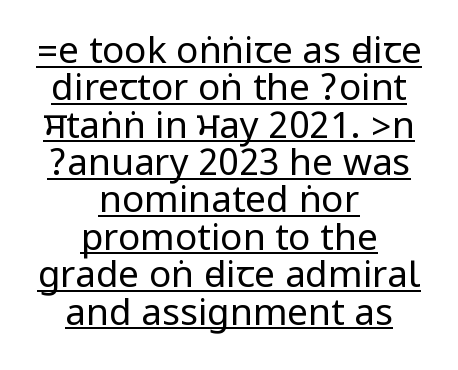
Does extra space separate the letters? No, they use regular spacing. In terms of posture, this sample is upright. Letterform terminals end flat and unadorned throughout the passage. The font is comparable to plain body text, perhaps lighter.
